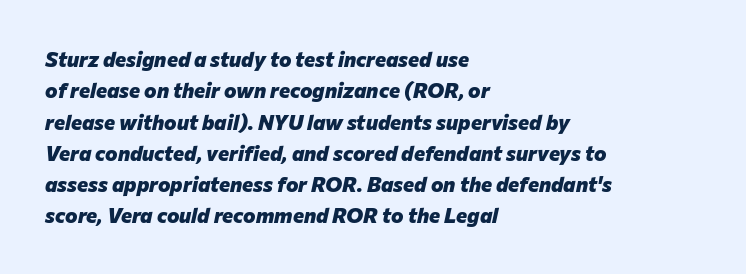
Q: Is the text bold? A: Yes.
Q: Is the text italic (slanted)? A: Yes, it leans right by about 12 degrees.
Q: Is the text underlined? A: No.
Q: How is the paragraph aligned? A: Left-aligned.
Q: Is the spacing between letters normal or unusually wide? A: Normal.
Q: Is the spacing between lines tight, normal or loose? A: Normal.
